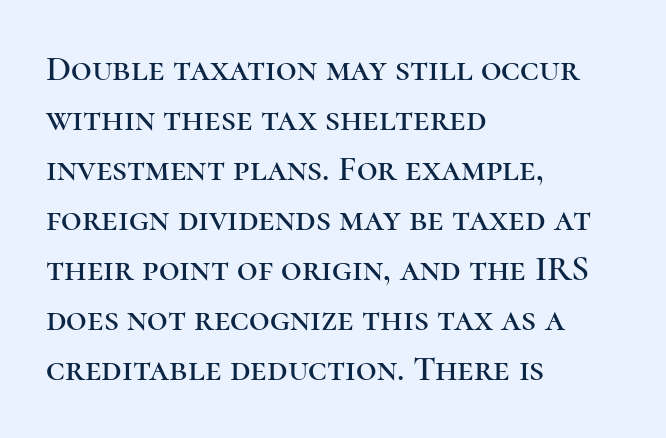
The image shows 36 px serif type, upright; set left-aligned, normal line spacing (1.39x), normal letter spacing, not underlined; high stroke contrast and a medium x-height.
